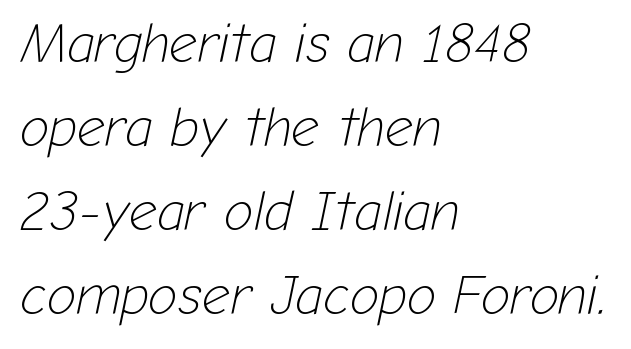
The image shows 55 px light type, italic (leaning right); set left-aligned, normal line spacing (1.53x), normal letter spacing, not underlined; low stroke contrast and a medium x-height.
